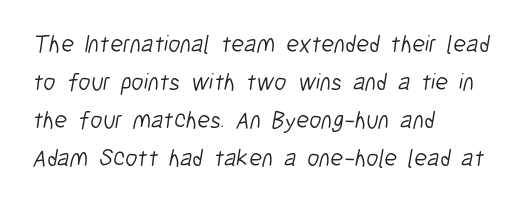
The image shows 24 px text type; set left-aligned, normal line spacing (1.59x), normal letter spacing, not underlined.
